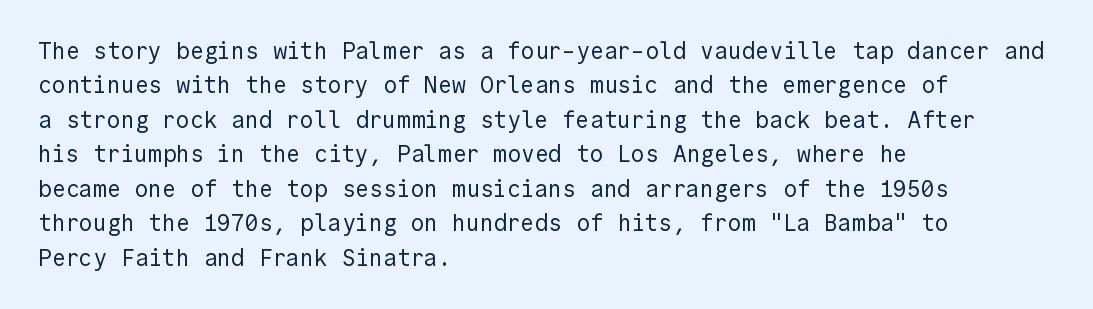
{"italic": "no", "bold": "no", "underline": "no", "align": "left", "line_spacing": "normal", "line_spacing_ratio": 1.5, "letter_spacing": "normal", "letter_spacing_em": 0.0, "glyph_px": 23}
